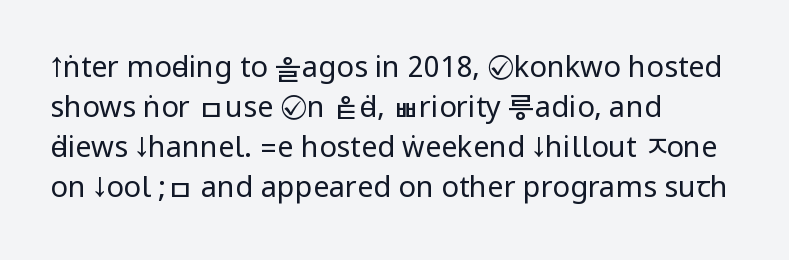
The image shows 29 px regular-weight, condensed sans-serif type, upright; set left-aligned, normal line spacing (1.38x), normal letter spacing, not underlined; low stroke contrast.
